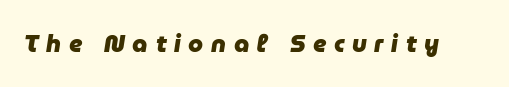
Designer's note — italics engaged. The rendering uses a bold face; every stroke is thick and dark. Just letters on the line, the space beneath them empty. Is the letter spacing exaggerated? Yes — the characters are pushed far apart.
